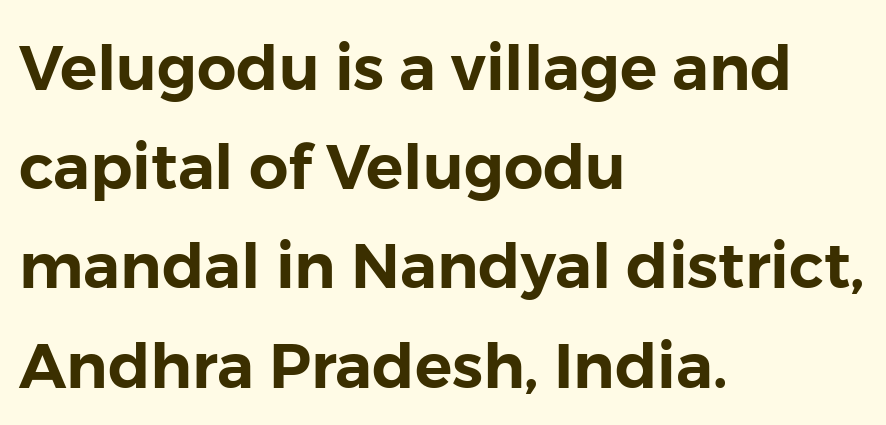
Check under the words: just untouched page. The paragraph shown leans on its left margin. Vertical strokes here are truly vertical. This is sans-serif lettering, the kind often seen on screens and signage. A normal amount of white space separates one row of letters from the next.
